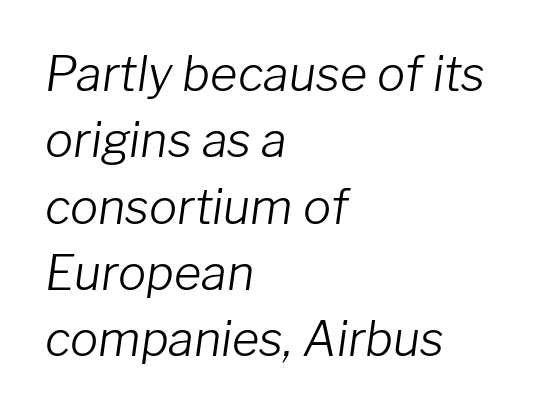
{"italic": "yes", "lean": "right", "slant_degrees": 8, "bold": "no", "weight": "light", "width": "normal", "stroke_contrast": "low", "x_height": "medium", "monospaced": "no", "underline": "no", "align": "left", "line_spacing": "normal", "line_spacing_ratio": 1.41, "letter_spacing": "normal", "letter_spacing_em": 0.0, "glyph_px": 47}
